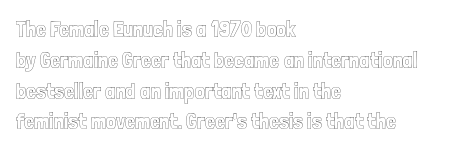
A classic flush-left, rag-right setting is used for this passage. Rendered with straight, roman letterforms. The rendering uses a moderate line-height, typical for paragraphs. In terms of letterspacing, this is plain default setting.
